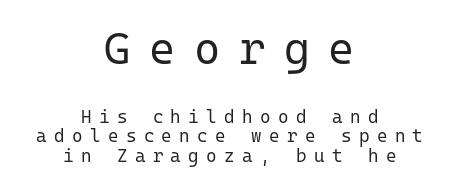
Q: Is the text bold? A: No.
Q: Is the text italic (slanted)? A: No, it is upright.
Q: Is the typeface a serif or a sans-serif typeface? A: Sans-serif.
Q: Is the text underlined? A: No.
Q: How is the paragraph aligned? A: Centered.
Q: Is the spacing between letters normal or unusually wide? A: Unusually wide.
Q: Is the spacing between lines tight, normal or loose? A: Tight.
Q: Which block of text is set in a larger size, the first (top) or the second (bottom)? A: The first (top) one.
Q: Width (condensed, normal, or wide)? A: Normal.
Q: Stroke contrast? A: Low.
Q: x-height? A: Medium.
Q: Monospaced? A: Yes.
